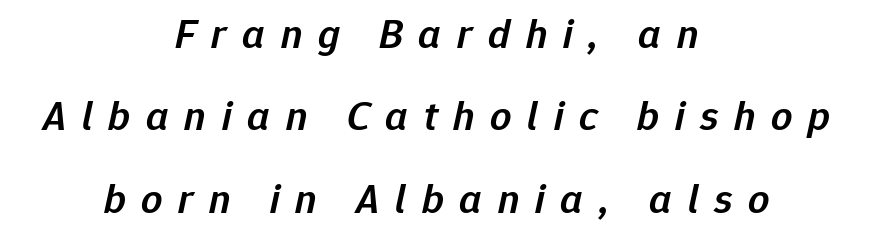
{"italic": "yes", "lean": "right", "slant_degrees": 12, "bold": "semi", "weight": "semibold", "width": "normal", "stroke_contrast": "low", "x_height": "medium", "monospaced": "no", "underline": "no", "align": "center", "line_spacing": "loose", "line_spacing_ratio": 1.96, "letter_spacing": "wide", "letter_spacing_em": 0.37, "glyph_px": 42}
